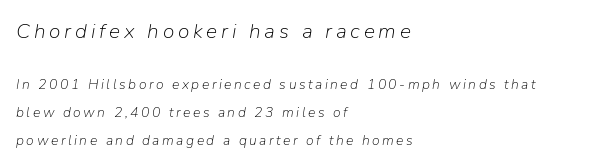
{"italic": "yes", "lean": "right", "slant_degrees": 9, "bold": "no", "underline": "no", "align": "left", "line_spacing": "loose", "line_spacing_ratio": 1.98, "larger_block": "first", "size_ratio": 1.5, "glyph_px": 21}
